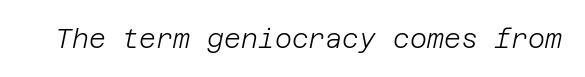
Q: Is the text bold? A: No.
Q: Is the text italic (slanted)? A: Yes, it leans right by about 12 degrees.
Q: Is the text underlined? A: No.
Q: Is the spacing between letters normal or unusually wide? A: Normal.
